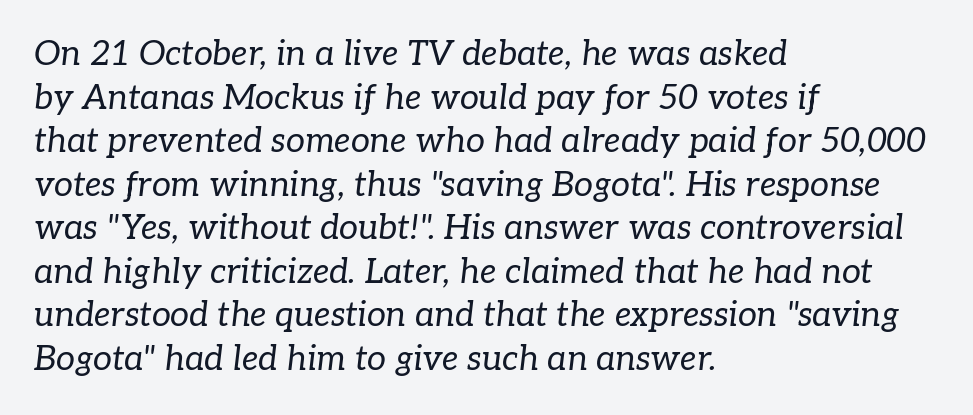
{"serif": "yes", "italic": "yes", "lean": "right", "slant_degrees": 7, "bold": "no", "weight": "regular", "width": "normal", "stroke_contrast": "low", "x_height": "medium", "monospaced": "no", "underline": "no", "align": "left", "line_spacing": "normal", "line_spacing_ratio": 1.28, "letter_spacing": "normal", "letter_spacing_em": 0.0, "glyph_px": 34}
